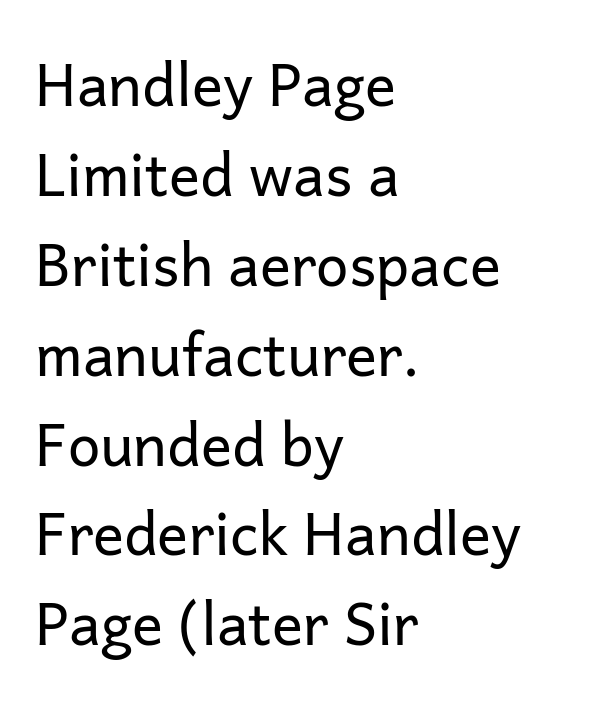
Q: Is the text bold? A: No.
Q: Is the text italic (slanted)? A: No, it is upright.
Q: Is the typeface a serif or a sans-serif typeface? A: Sans-serif.
Q: Is the text underlined? A: No.
Q: How is the paragraph aligned? A: Left-aligned.
Q: Is the spacing between letters normal or unusually wide? A: Normal.
Q: Is the spacing between lines tight, normal or loose? A: Normal.
Q: Width (condensed, normal, or wide)? A: Normal.
Q: Stroke contrast? A: Low.
Q: x-height? A: Medium.
Q: Monospaced? A: No.
